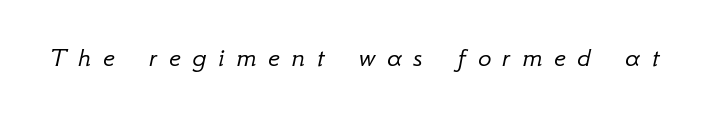
The image shows 28 px light type, italic (leaning right); set unusually wide letter spacing (+0.42 em), not underlined; low stroke contrast and a small x-height.
